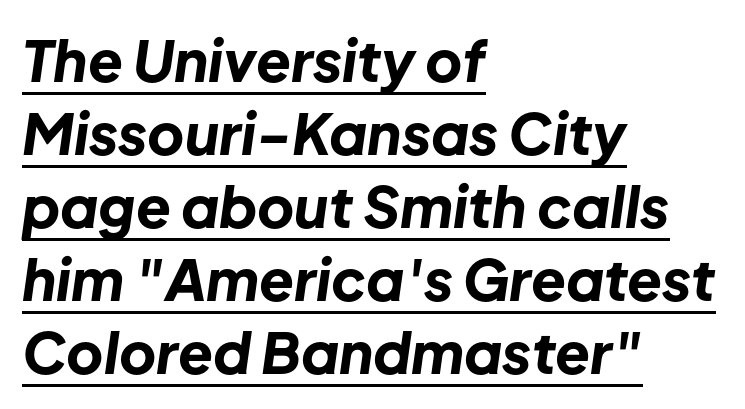
If you drew a ruler down the left edge, every line would touch it. Baseline-to-baseline distance is the conventional proportion of letter height. The typesetter has applied underlining to the passage shown. Set as a true bold cut, around the 700 mark. The line texture is even and compact thanks to regular tracking. The letters advance in unequal steps, a hallmark of proportional type.
